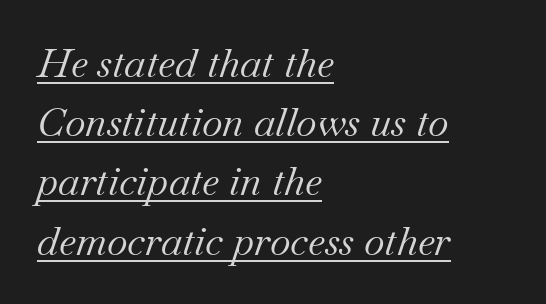
Q: Is the text bold? A: No.
Q: Is the text italic (slanted)? A: Yes, it leans right by about 18 degrees.
Q: Is the typeface a serif or a sans-serif typeface? A: Serif.
Q: Is the text underlined? A: Yes.
Q: How is the paragraph aligned? A: Left-aligned.
Q: Is the spacing between letters normal or unusually wide? A: Normal.
Q: Is the spacing between lines tight, normal or loose? A: Normal.
Q: Width (condensed, normal, or wide)? A: Normal.
Q: Stroke contrast? A: Medium.
Q: x-height? A: Small.
Q: Monospaced? A: No.
